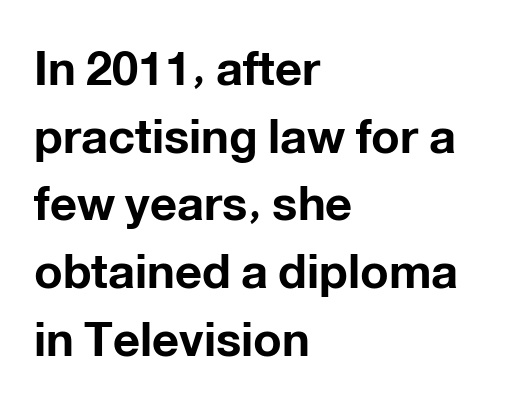
{"serif": "no", "italic": "no", "bold": "yes", "weight": "bold", "width": "normal", "stroke_contrast": "low", "x_height": "medium", "monospaced": "no", "underline": "no", "align": "left", "line_spacing": "normal", "line_spacing_ratio": 1.44, "letter_spacing": "normal", "letter_spacing_em": 0.0, "glyph_px": 47}
